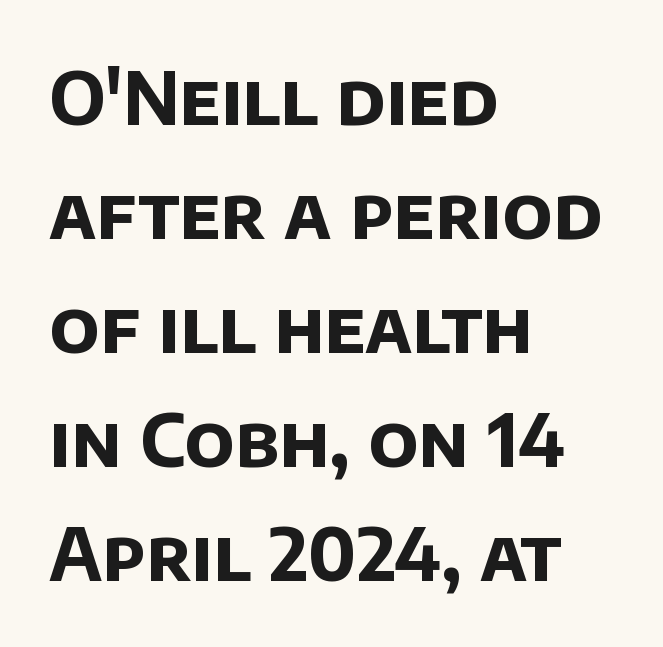
The image shows 73 px bold sans-serif type; set left-aligned, normal line spacing (1.56x), normal letter spacing, not underlined; low stroke contrast and a large x-height.
